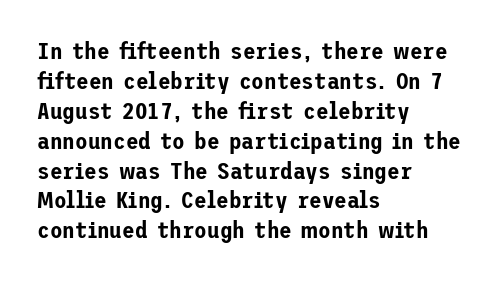
The image shows 23 px text type, upright; set left-aligned, normal line spacing (1.3x), normal letter spacing, not underlined.
